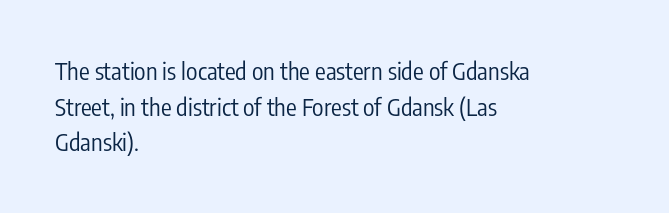
{"italic": "no", "bold": "no", "underline": "no", "align": "left", "line_spacing": "normal", "line_spacing_ratio": 1.48, "letter_spacing": "normal", "letter_spacing_em": 0.0, "glyph_px": 24}
